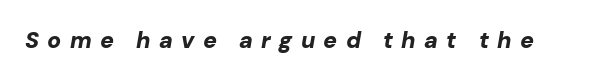
Q: Is the text bold? A: Yes.
Q: Is the text italic (slanted)? A: Yes, it leans right by about 10 degrees.
Q: Is the text underlined? A: No.
Q: Is the spacing between letters normal or unusually wide? A: Unusually wide.
